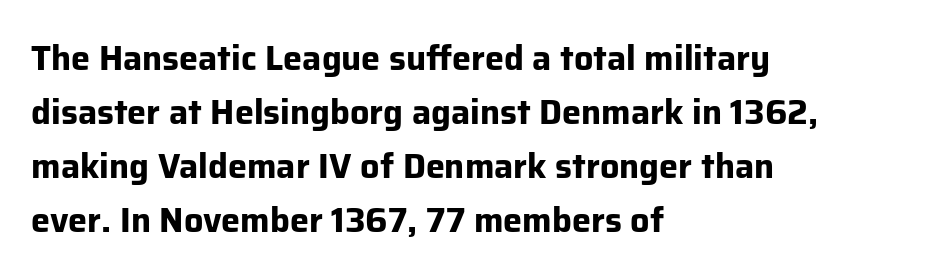
Characters follow at the spacing the type designer built in. Left-aligned paragraph, ragged on the right. Note the varied advance widths — an 'i' is clearly narrower than an 'm'. Its strokes are broad and dark, the hallmark of bold type. Is this a sans? Yes — the strokes have no serifs. What's the leading like? Ordinary, nothing unusual.
